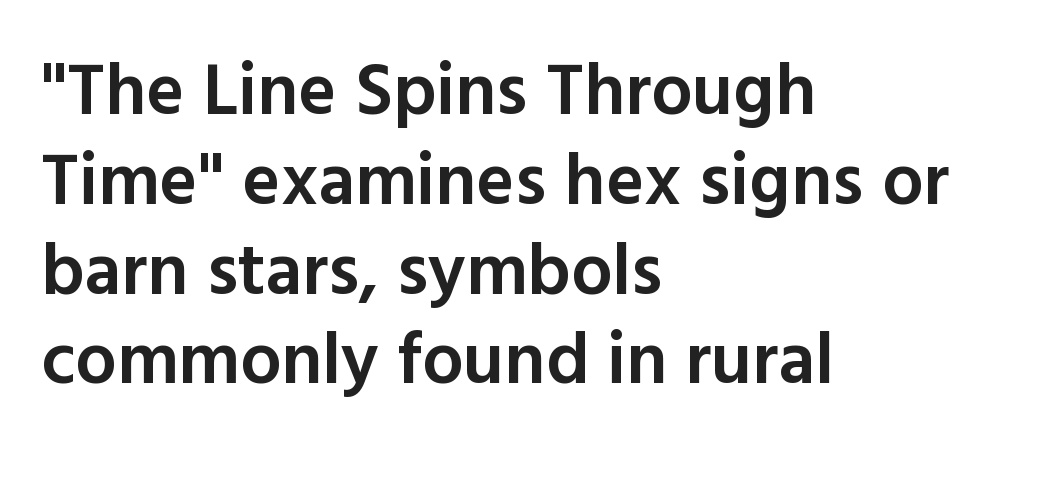
The image shows 73 px semibold sans-serif type, upright; set left-aligned, line spacing 1.23x, normal letter spacing, not underlined; a medium x-height.
